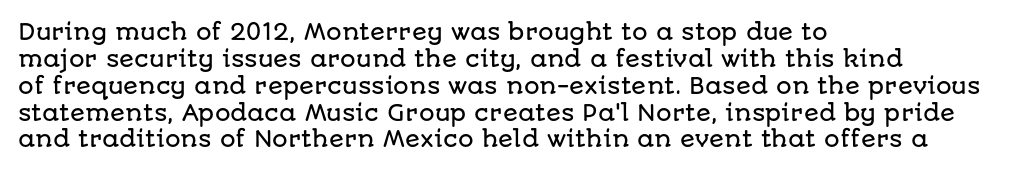
The image shows 22 px text type, upright; set left-aligned, line spacing 1.22x, normal letter spacing, not underlined.
